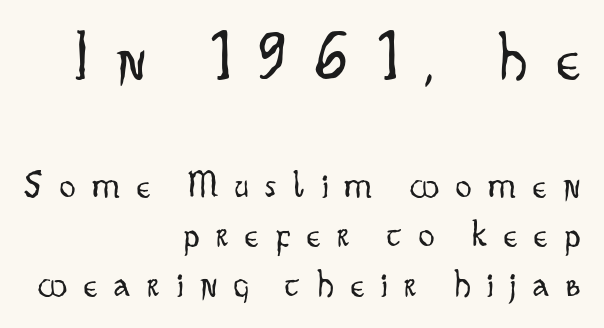
Unlike italic type, these characters show no tilt at all. Character widths vary here, with narrow letters taking less room than wide ones. What's the leading like? Ordinary, nothing unusual. Alignment: flush right. The face used here appears at its bigger size in the upper chunk.
